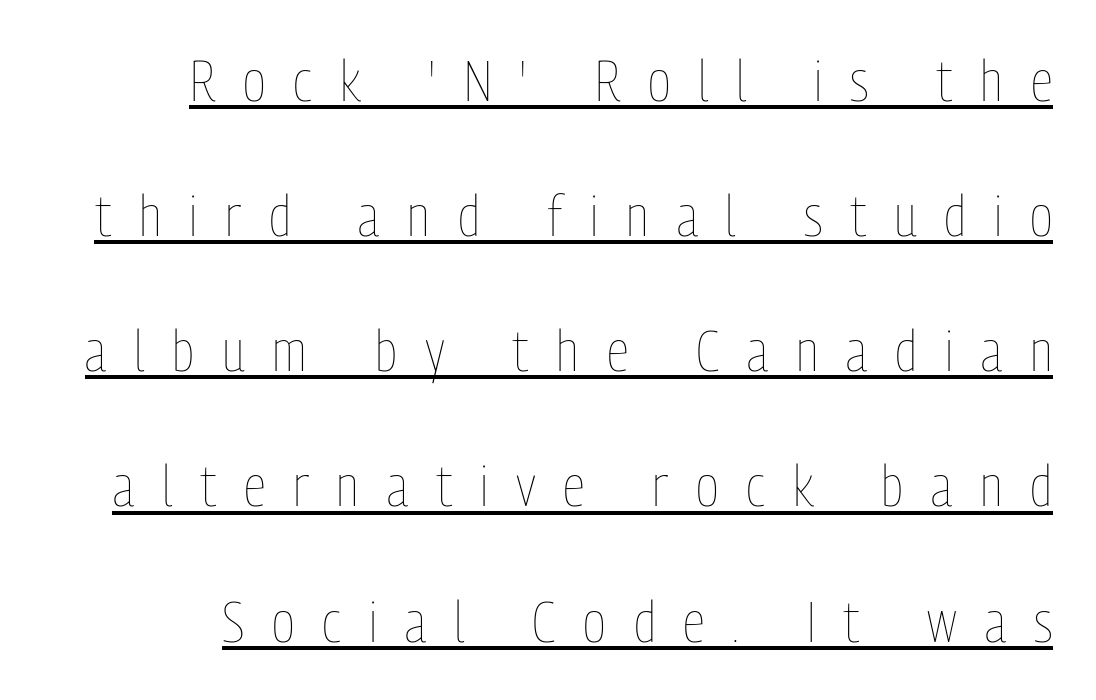
Q: Is the text bold? A: No.
Q: Is the text italic (slanted)? A: No, it is upright.
Q: Is the text underlined? A: Yes.
Q: Is the spacing between letters normal or unusually wide? A: Unusually wide.
Q: Is the spacing between lines tight, normal or loose? A: Loose.
Q: Width (condensed, normal, or wide)? A: Condensed.
Q: Stroke contrast? A: Low.
Q: x-height? A: Medium.
Q: Monospaced? A: No.
